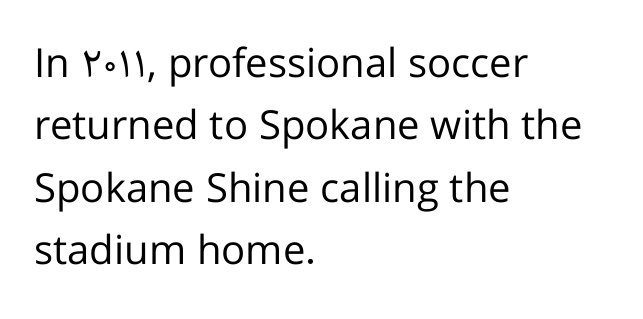
{"serif": "no", "italic": "no", "bold": "no", "weight": "regular", "width": "normal", "stroke_contrast": "low", "x_height": "medium", "monospaced": "no", "underline": "no", "align": "left", "line_spacing": "normal", "line_spacing_ratio": 1.56, "letter_spacing": "normal", "letter_spacing_em": 0.0, "glyph_px": 40}
